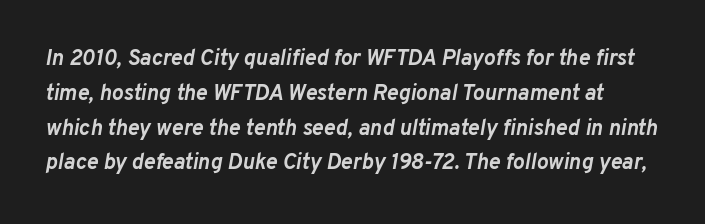
{"italic": "yes", "lean": "right", "slant_degrees": 10, "bold": "yes", "underline": "no", "line_spacing": "normal", "line_spacing_ratio": 1.58, "letter_spacing": "normal", "letter_spacing_em": 0.0, "glyph_px": 22}
